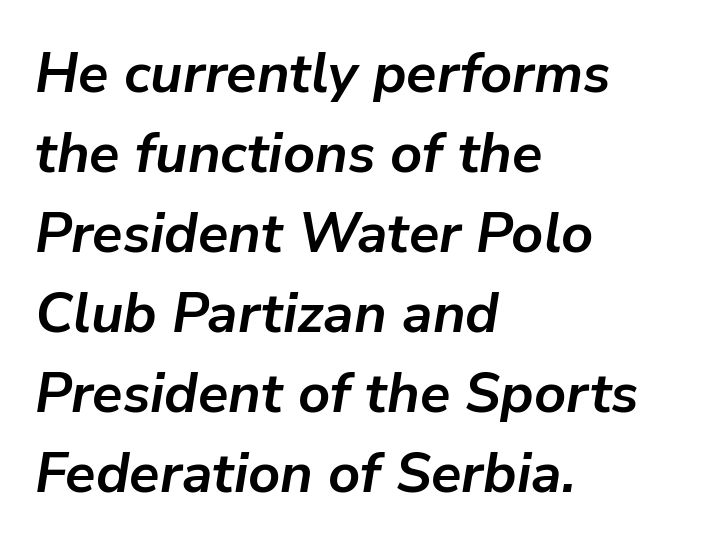
Q: Is the text bold? A: Yes.
Q: Is the text italic (slanted)? A: Yes, it leans right by about 9 degrees.
Q: Is the text underlined? A: No.
Q: How is the paragraph aligned? A: Left-aligned.
Q: Is the spacing between letters normal or unusually wide? A: Normal.
Q: Is the spacing between lines tight, normal or loose? A: Normal.
Q: Width (condensed, normal, or wide)? A: Normal.
Q: Stroke contrast? A: Low.
Q: x-height? A: Medium.
Q: Monospaced? A: No.
